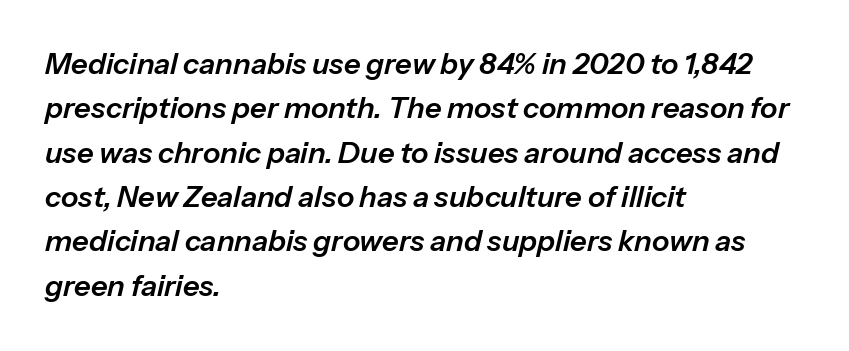
{"italic": "yes", "lean": "right", "slant_degrees": 13, "width": "normal", "stroke_contrast": "low", "x_height": "medium", "monospaced": "no", "underline": "no", "align": "left", "line_spacing": "normal", "line_spacing_ratio": 1.53, "letter_spacing": "normal", "letter_spacing_em": 0.0, "glyph_px": 29}
